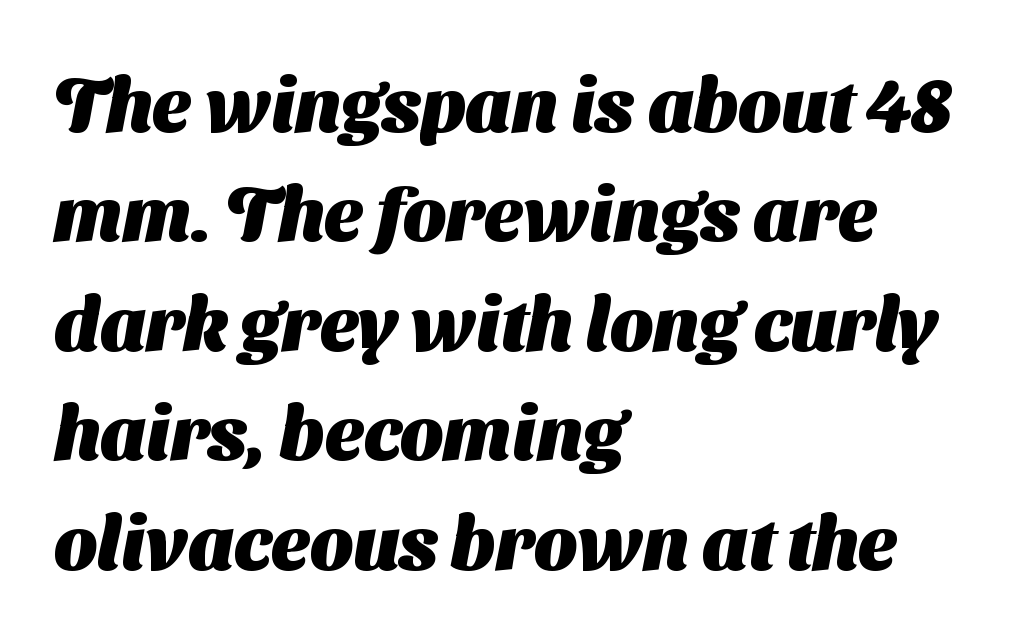
{"serif": "no", "bold": "yes", "weight": "heavy", "width": "normal", "stroke_contrast": "medium", "x_height": "medium", "monospaced": "no", "underline": "no", "align": "left", "line_spacing": "normal", "line_spacing_ratio": 1.46, "letter_spacing": "normal", "letter_spacing_em": 0.0, "glyph_px": 75}
